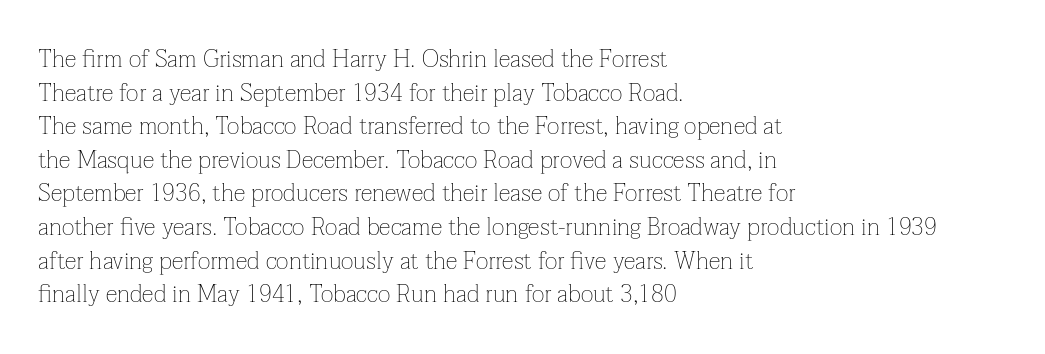
Does the copy run flush right? No — it runs flush left. Does extra space separate the letters? No, they use regular spacing. The letters look calm and open, with moderate or lighter stems. Beneath every word, the page is bare. Normally led — the rows are evenly, conventionally spaced.
